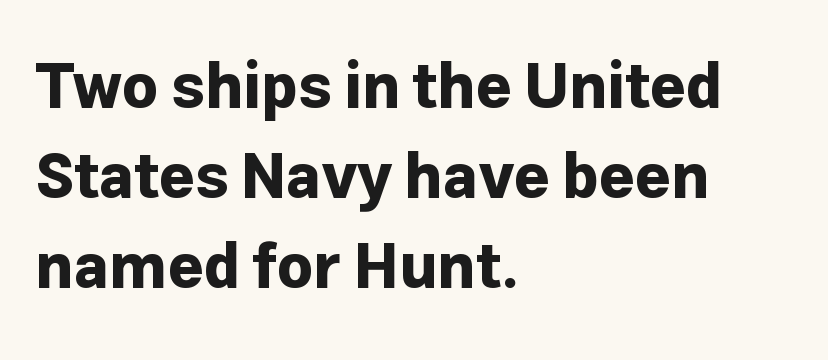
The image shows 62 px bold sans-serif type, upright; set left-aligned, normal line spacing (1.45x), normal letter spacing, not underlined; low stroke contrast and a medium x-height.
